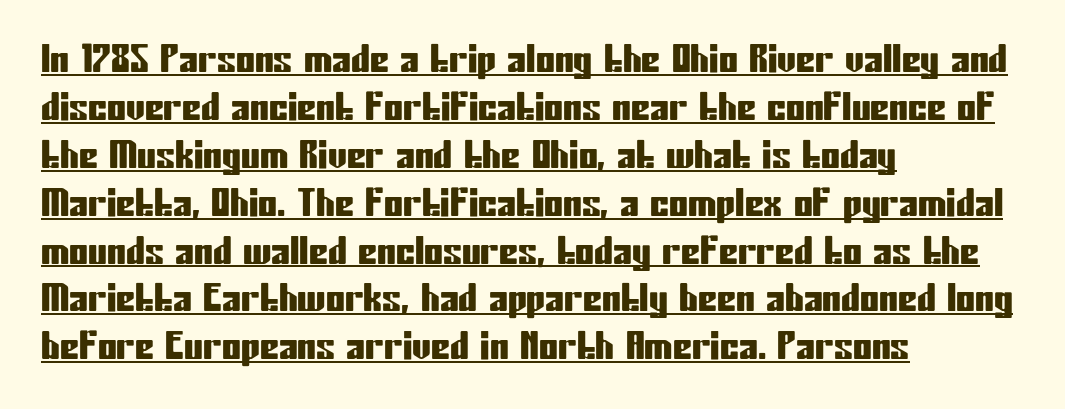
Here the glyphs are tracked normally, forming tight word shapes. Tall strokes in this sample are plumb rather than angled. Here the designer chose a conventional face with non-uniform glyph widths. These lines sit exactly where default settings would place them. The characters display no serif detailing; their extremities are plain. The glyphs are accompanied by a horizontal stroke just below them.
